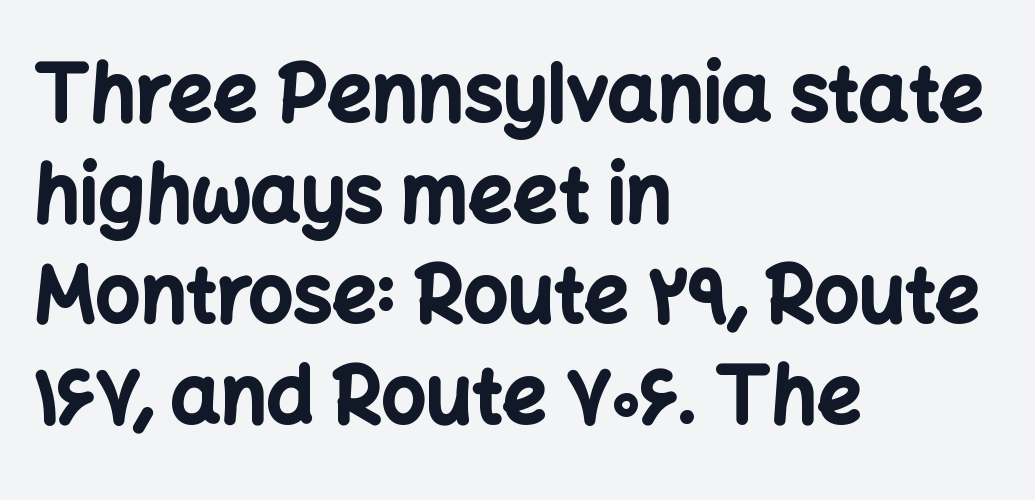
Q: Is the text bold? A: Yes.
Q: Is the text italic (slanted)? A: No, it is upright.
Q: Is the typeface a serif or a sans-serif typeface? A: Sans-serif.
Q: Is the text underlined? A: No.
Q: How is the paragraph aligned? A: Left-aligned.
Q: Is the spacing between letters normal or unusually wide? A: Normal.
Q: Is the spacing between lines tight, normal or loose? A: Normal.
Q: Width (condensed, normal, or wide)? A: Normal.
Q: Stroke contrast? A: Low.
Q: x-height? A: Medium.
Q: Monospaced? A: No.
